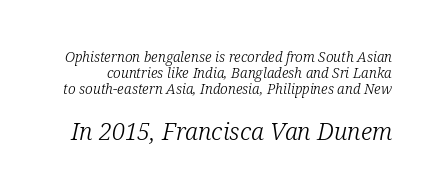
The image shows 24 px text type, italic (leaning right); set tight line spacing (1.13x), normal letter spacing, not underlined; the second (bottom) block is 1.71x larger.
